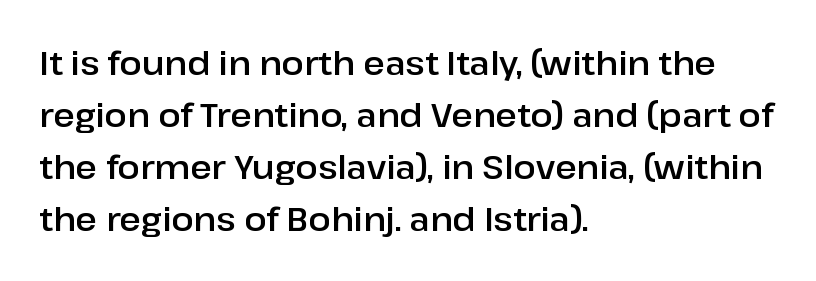
You could not count columns in this text — the font is proportionally spaced. Notice how the passage keeps a crisp vertical edge on the left only. The rows are spaced the way most documents space them. Nothing sits at the stroke ends, so this counts as sans-serif. Observe the ordinary spacing: letters are neighbours, not strangers.
